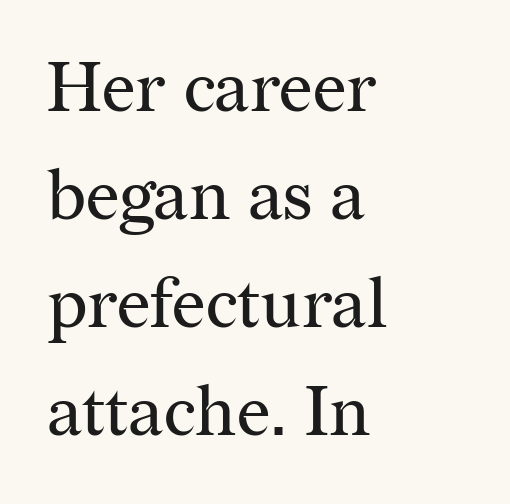
{"serif": "yes", "italic": "no", "bold": "no", "weight": "regular", "width": "normal", "stroke_contrast": "medium", "x_height": "medium", "monospaced": "no", "underline": "no", "align": "left", "line_spacing": "normal", "line_spacing_ratio": 1.52, "letter_spacing": "normal", "letter_spacing_em": 0.0, "glyph_px": 71}
